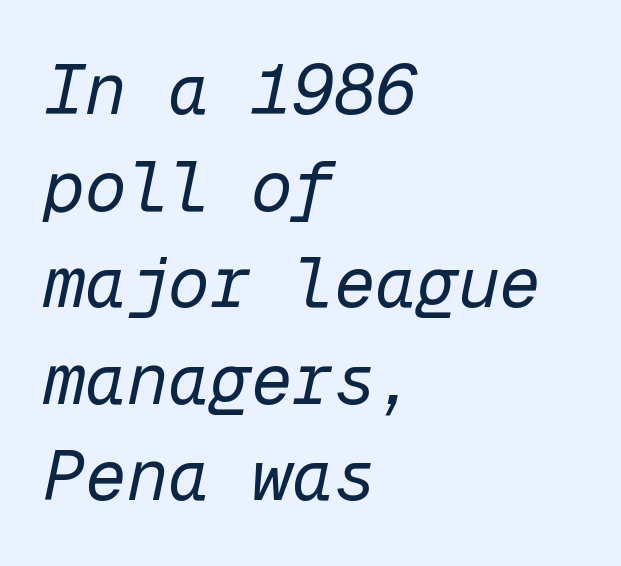
Q: Is the text bold? A: No.
Q: Is the text italic (slanted)? A: Yes, it leans right by about 12 degrees.
Q: Is the text underlined? A: No.
Q: How is the paragraph aligned? A: Left-aligned.
Q: Is the spacing between letters normal or unusually wide? A: Normal.
Q: Is the spacing between lines tight, normal or loose? A: Normal.
Q: Width (condensed, normal, or wide)? A: Normal.
Q: Stroke contrast? A: Low.
Q: x-height? A: Medium.
Q: Monospaced? A: Yes.
